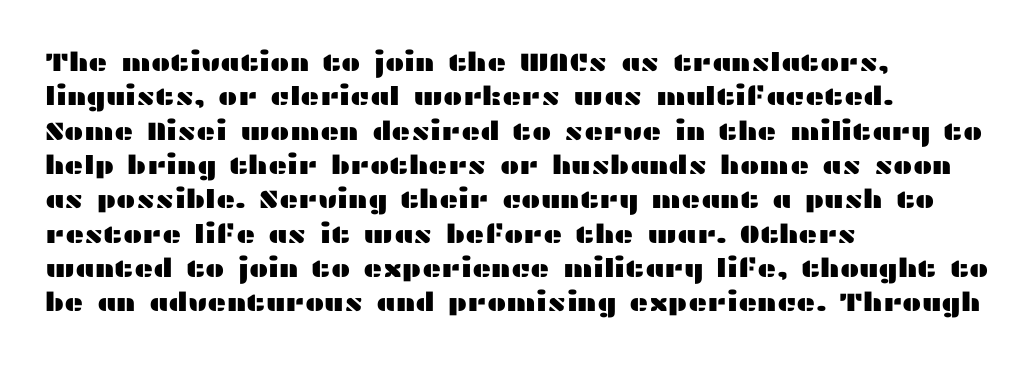
The image shows 26 px text type, upright; set left-aligned, normal line spacing (1.32x), normal letter spacing, not underlined.
